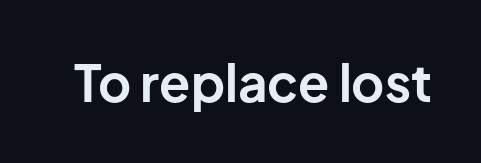
Think of a printed novel: that variable character pitch is what you see here. The specimen omits any rule beneath the text block's lines. Summary of weight: heavy, a full bold. Italic: no, the glyphs are upright roman.
